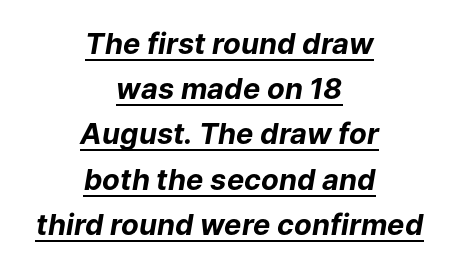
{"italic": "yes", "lean": "right", "slant_degrees": 9, "bold": "yes", "weight": "bold", "width": "normal", "stroke_contrast": "low", "x_height": "medium", "monospaced": "no", "underline": "yes", "align": "center", "line_spacing": "normal", "line_spacing_ratio": 1.56, "letter_spacing": "normal", "letter_spacing_em": 0.0, "glyph_px": 29}
